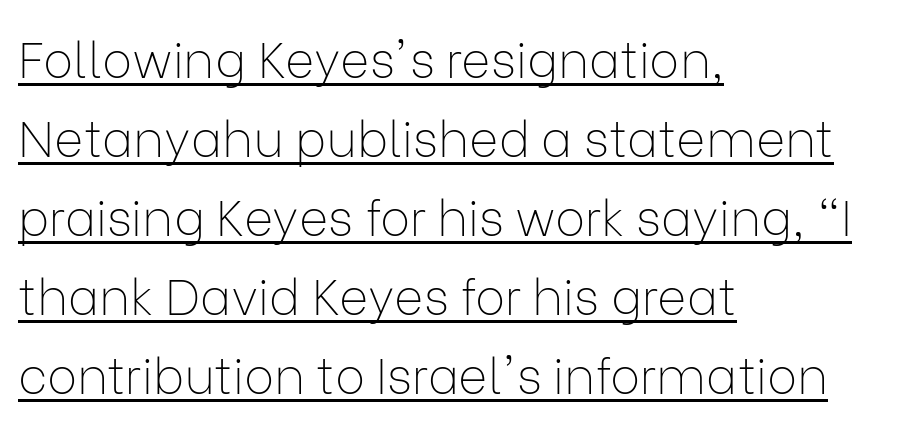
Caption: multi-line text, flush left, ragged right. Each stroke keeps to a modest, everyday thickness or less. Here the designer chose a conventional face with non-uniform glyph widths. Quick note: interline space is typical. This rendering leaves character spacing at its baseline value. Classification — sans serif.
